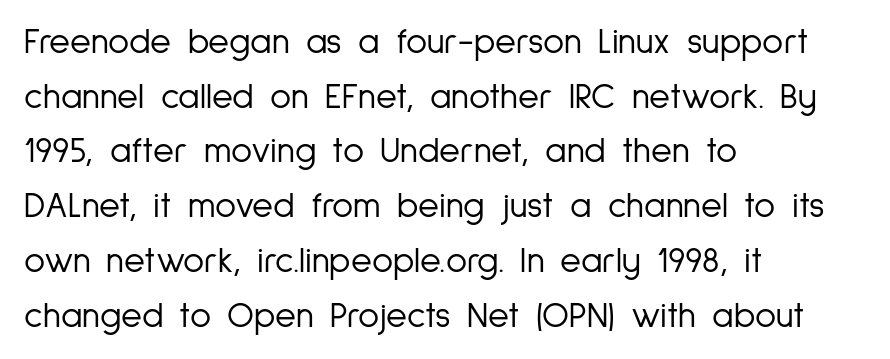
{"serif": "no", "italic": "no", "bold": "no", "weight": "light", "width": "condensed", "stroke_contrast": "low", "x_height": "medium", "monospaced": "no", "underline": "no", "align": "left", "line_spacing": "normal", "line_spacing_ratio": 1.52, "letter_spacing": "normal", "letter_spacing_em": 0.0, "glyph_px": 36}
